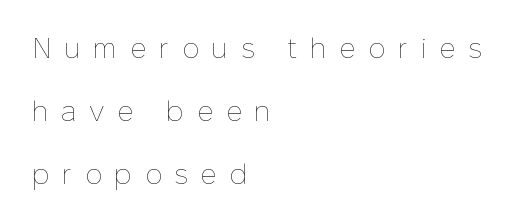
The image shows 28 px thin type, upright; set left-aligned, loose line spacing (2.25x), unusually wide letter spacing (+0.45 em), not underlined; low stroke contrast and a medium x-height.
